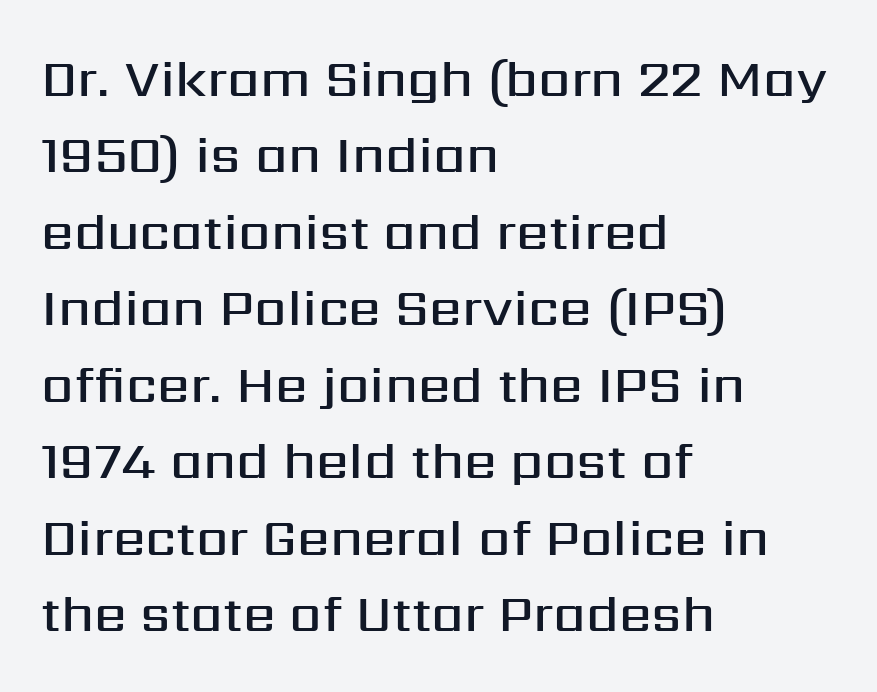
{"serif": "no", "italic": "no", "bold": "semi", "weight": "semibold", "width": "normal", "stroke_contrast": "medium", "x_height": "medium", "monospaced": "no", "underline": "no", "align": "left", "line_spacing": "normal", "line_spacing_ratio": 1.47, "letter_spacing": "normal", "letter_spacing_em": 0.0, "glyph_px": 52}
